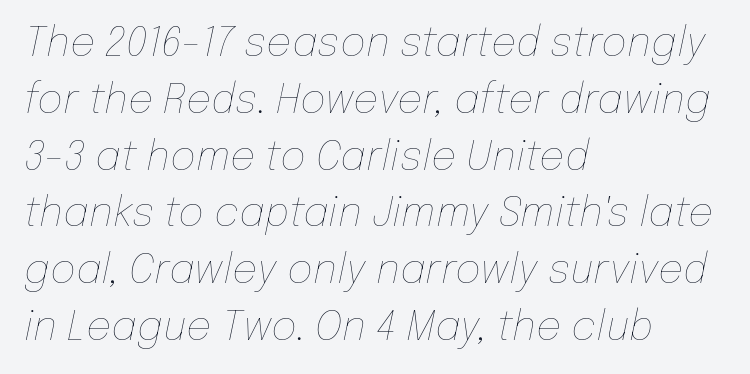
Q: Is the text bold? A: No.
Q: Is the text italic (slanted)? A: Yes, it leans right by about 12 degrees.
Q: Is the text underlined? A: No.
Q: How is the paragraph aligned? A: Left-aligned.
Q: Is the spacing between letters normal or unusually wide? A: Normal.
Q: Is the spacing between lines tight, normal or loose? A: Normal.
Q: Width (condensed, normal, or wide)? A: Normal.
Q: Stroke contrast? A: Low.
Q: x-height? A: Medium.
Q: Monospaced? A: No.
